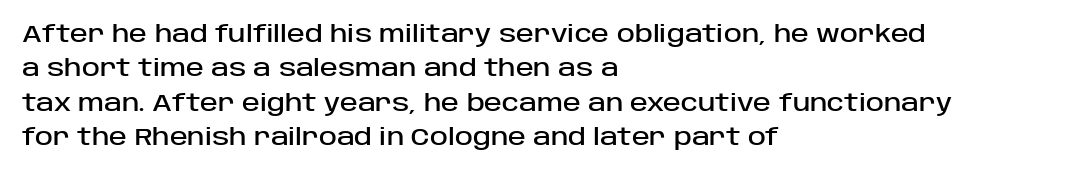
The rows are spaced the way most documents space them. Italic: no, the glyphs are upright roman. Reading down the block, your eye returns to a fixed left position each line. The words here are not underlined. Nothing unusual about the tracking: characters are spaced as the font intends.
